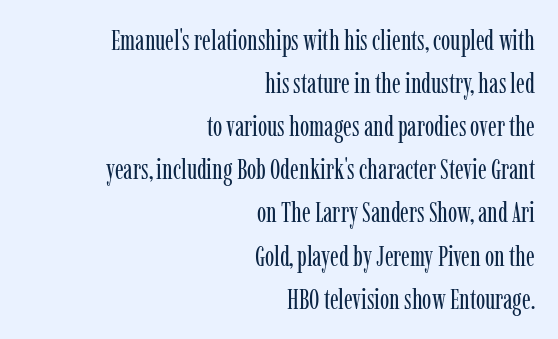
Q: Is the text bold? A: No.
Q: Is the text italic (slanted)? A: No, it is upright.
Q: Is the typeface a serif or a sans-serif typeface? A: Serif.
Q: Is the text underlined? A: No.
Q: How is the paragraph aligned? A: Right-aligned.
Q: Is the spacing between letters normal or unusually wide? A: Normal.
Q: Is the spacing between lines tight, normal or loose? A: Normal.
Q: Width (condensed, normal, or wide)? A: Condensed.
Q: Stroke contrast? A: Low.
Q: x-height? A: Medium.
Q: Monospaced? A: No.
